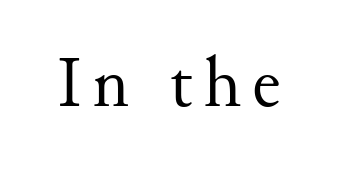
The image shows 72 px regular-weight serif type, upright; set not underlined; medium stroke contrast and a small x-height.
